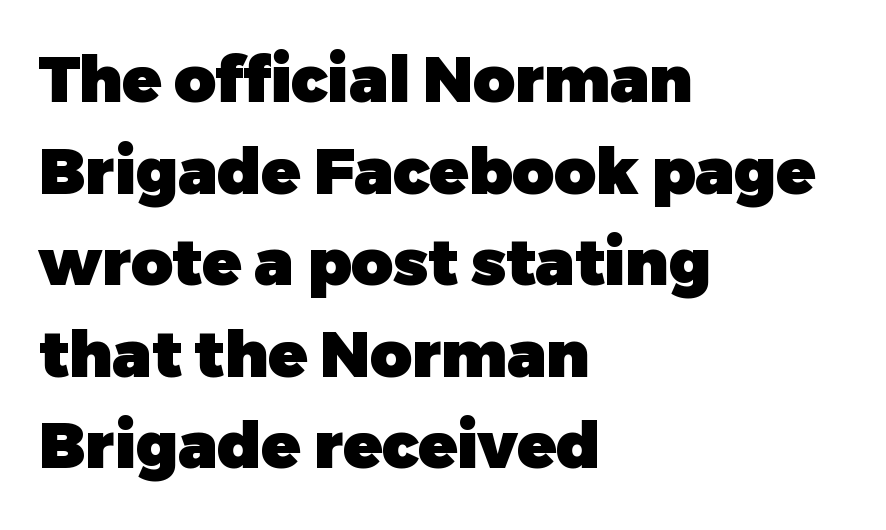
Notice how the passage keeps a crisp vertical edge on the left only. The face used here is proportionally spaced, like ordinary book or web type. Caption: bold face, heavy strokes. Every character sits straight up, as roman type does. This is sans-serif lettering, the kind often seen on screens and signage. Whoever set this chose a conventional vertical rhythm.
